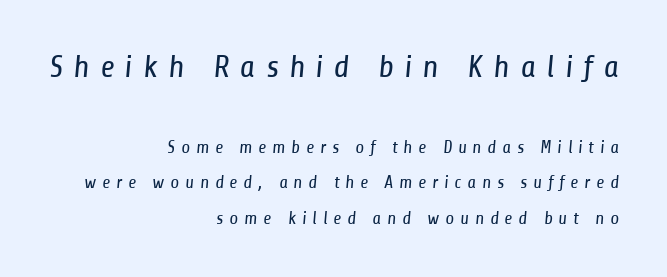
{"serif": "no", "bold": "no", "weight": "regular", "width": "condensed", "stroke_contrast": "low", "x_height": "medium", "monospaced": "no", "underline": "no", "align": "right", "line_spacing": "loose", "line_spacing_ratio": 1.97, "letter_spacing": "wide", "letter_spacing_em": 0.32, "larger_block": "first", "size_ratio": 1.78, "glyph_px": 32}
